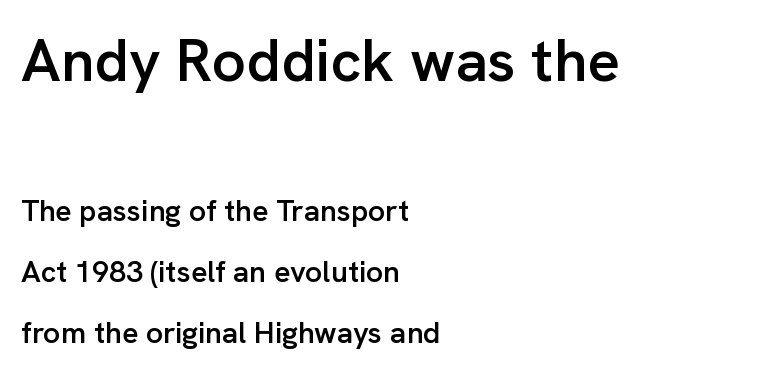
Q: Is the text bold? A: Semi-bold.
Q: Is the text italic (slanted)? A: No, it is upright.
Q: Is the typeface a serif or a sans-serif typeface? A: Sans-serif.
Q: Is the text underlined? A: No.
Q: How is the paragraph aligned? A: Left-aligned.
Q: Is the spacing between letters normal or unusually wide? A: Normal.
Q: Is the spacing between lines tight, normal or loose? A: Loose.
Q: Which block of text is set in a larger size, the first (top) or the second (bottom)? A: The first (top) one.
Q: Width (condensed, normal, or wide)? A: Normal.
Q: Stroke contrast? A: Low.
Q: x-height? A: Medium.
Q: Monospaced? A: No.
